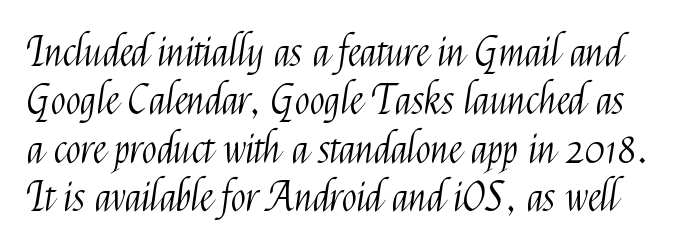
Q: Is the text bold? A: No.
Q: Is the text italic (slanted)? A: Yes.
Q: Is the typeface a serif or a sans-serif typeface? A: Sans-serif.
Q: Is the text underlined? A: No.
Q: Is the spacing between letters normal or unusually wide? A: Normal.
Q: Width (condensed, normal, or wide)? A: Condensed.
Q: Stroke contrast? A: Medium.
Q: x-height? A: Medium.
Q: Monospaced? A: No.
